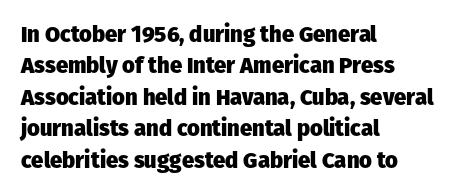
The image shows 22 px bold type, upright; set left-aligned, normal line spacing (1.43x), normal letter spacing, not underlined.
